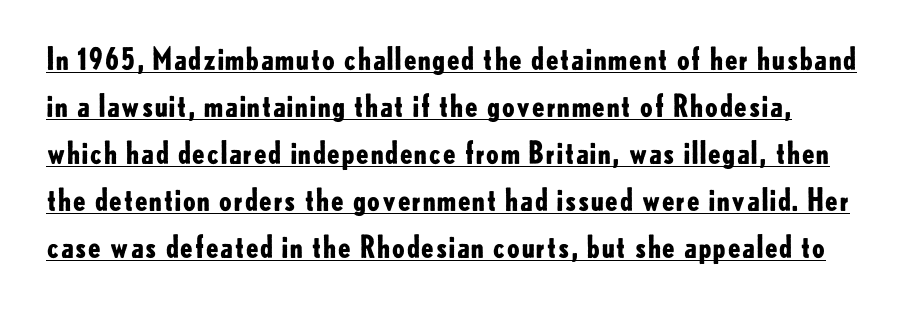
The image shows 30 px bold sans-serif type, upright; set normal line spacing (1.57x), normal letter spacing, underlined; low stroke contrast and a small x-height.
